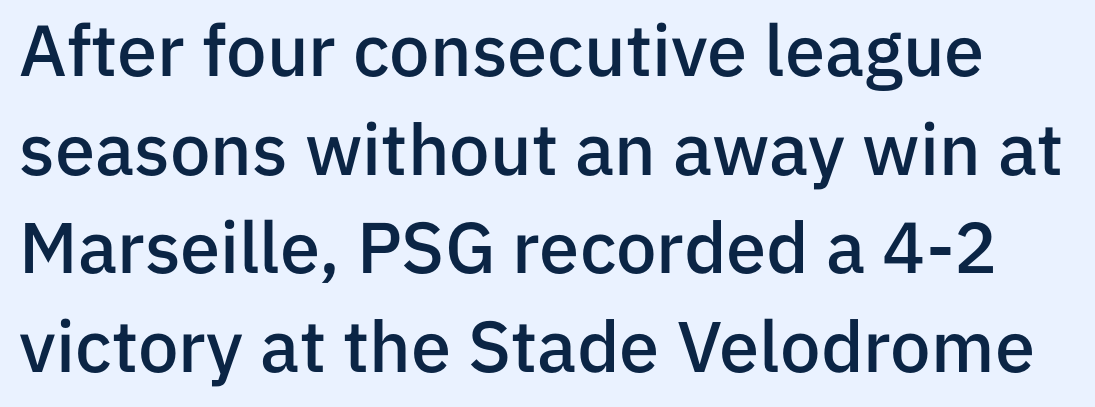
The image shows 72 px semibold sans-serif type, upright; set normal line spacing (1.37x), normal letter spacing, not underlined; low stroke contrast and a medium x-height.
